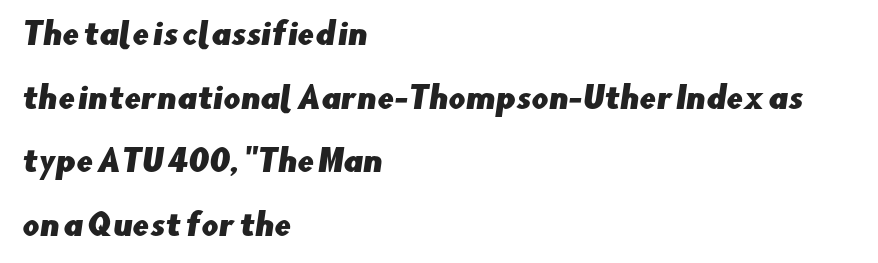
The passage shown has conventional tracking throughout. Airy leading. Type without underlining. A typesetter would label this face a sans. The typesetter chose a ragged-right arrangement here.
